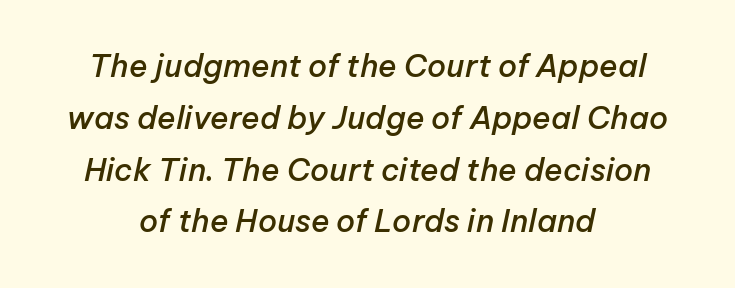
{"italic": "yes", "lean": "right", "slant_degrees": 12, "bold": "semi", "weight": "semibold", "width": "normal", "stroke_contrast": "low", "x_height": "medium", "monospaced": "no", "underline": "no", "align": "center", "line_spacing": "normal", "line_spacing_ratio": 1.67, "letter_spacing": "normal", "letter_spacing_em": 0.0, "glyph_px": 31}
